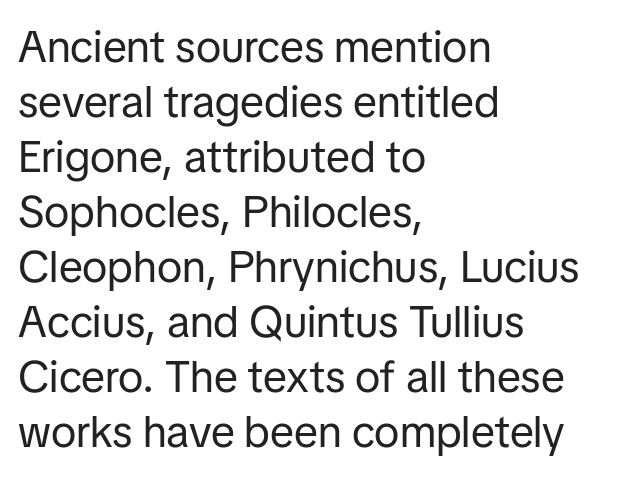
No extra tracking has been applied to these lines. Tall strokes in this sample are plumb rather than angled. No extra ink here — the face is not bold. Observe the absence of serifs on each vertical stroke in this sample. Lines of text with bare space underneath.
